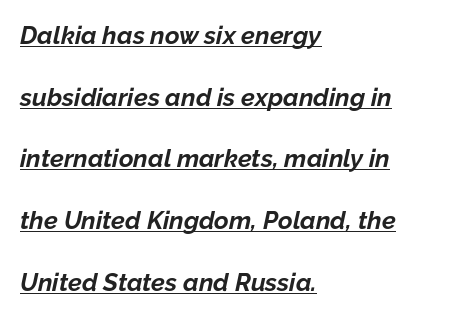
Casual observation: everything's shoved over to the left. Italic: yes, the glyphs are oblique. Every word sits above its own underline. Its strokes are broad and dark, the hallmark of bold type. Rows of type keep a wide berth in the vertical direction.
